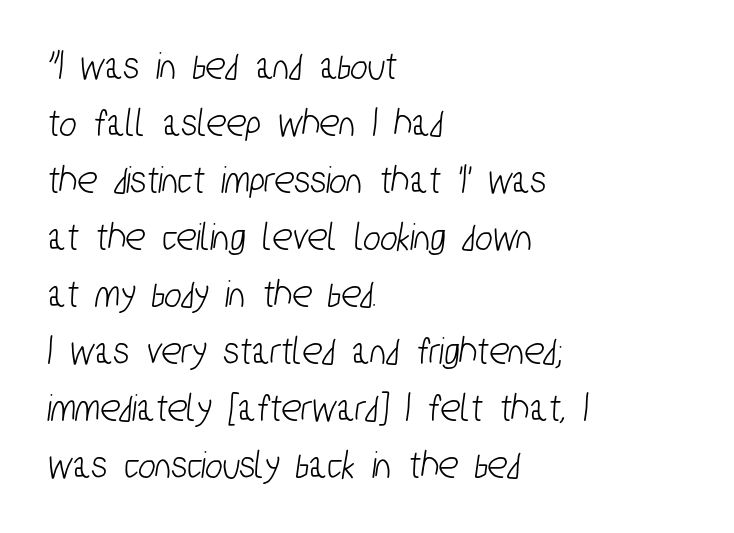
{"serif": "no", "width": "condensed", "stroke_contrast": "low", "x_height": "medium", "monospaced": "no", "underline": "no", "align": "left", "line_spacing": "normal", "line_spacing_ratio": 1.39, "letter_spacing": "normal", "letter_spacing_em": 0.0, "glyph_px": 41}
